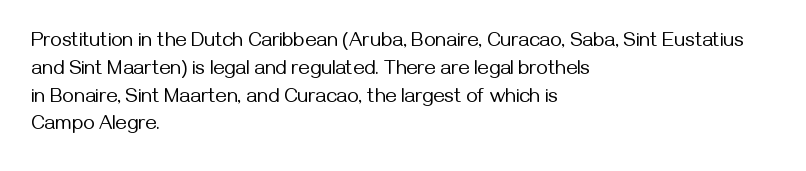
Q: Is the text bold? A: No.
Q: Is the text italic (slanted)? A: No, it is upright.
Q: Is the text underlined? A: No.
Q: How is the paragraph aligned? A: Left-aligned.
Q: Is the spacing between letters normal or unusually wide? A: Normal.
Q: Is the spacing between lines tight, normal or loose? A: Normal.
